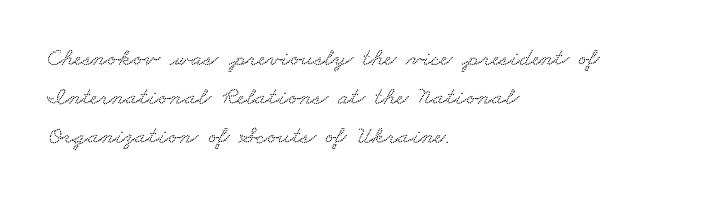
{"underline": "no", "align": "left", "line_spacing": "normal", "line_spacing_ratio": 1.57, "letter_spacing": "normal", "letter_spacing_em": 0.0, "glyph_px": 25}
